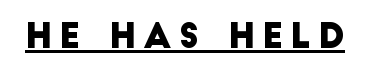
Stroke terminals: plain, sans-serif. The face used here is proportionally spaced, like ordinary book or web type. Compared with typical body copy, the letter spacing here is much looser. Emphasis is given by a line drawn under the lettering.
